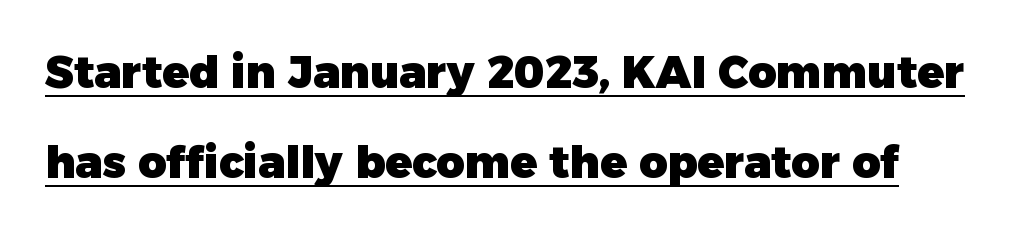
The image shows 44 px heavy sans-serif type, upright; set loose line spacing (2.05x), normal letter spacing, underlined; low stroke contrast and a medium x-height.
